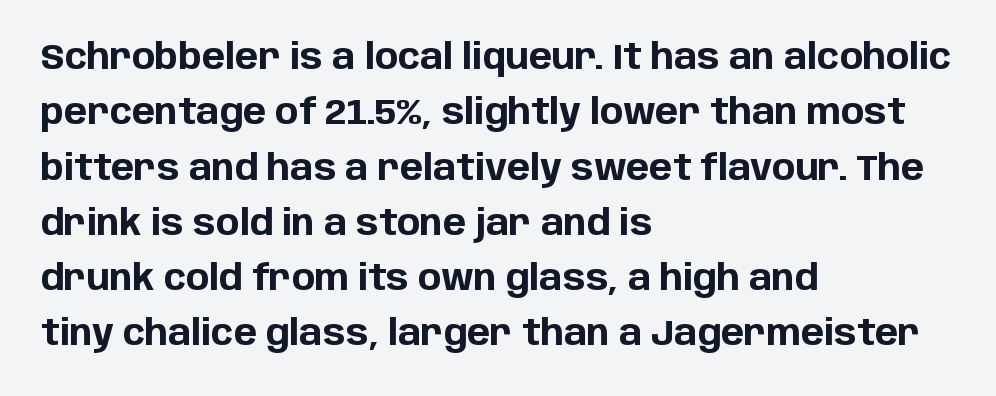
The image shows 35 px bold sans-serif type, upright; set left-aligned, normal line spacing (1.58x), normal letter spacing, not underlined; low stroke contrast and a large x-height.
